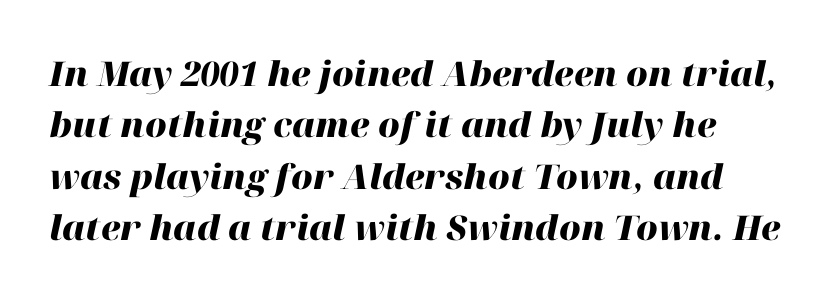
{"italic": "yes", "lean": "right", "slant_degrees": 12, "bold": "yes", "weight": "heavy", "width": "normal", "stroke_contrast": "high", "x_height": "medium", "monospaced": "no", "underline": "no", "line_spacing": "normal", "line_spacing_ratio": 1.51, "letter_spacing": "normal", "letter_spacing_em": 0.0, "glyph_px": 34}
